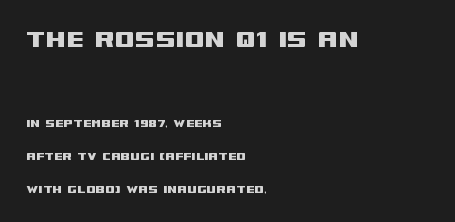
Which margin do the lines hug? The left one — the right edge is uneven. Type without underlining. Type style note: lacks serifs. Between these two stacked blocks, the higher one wins on size. The letters stand straight up with perfectly vertical stems.
